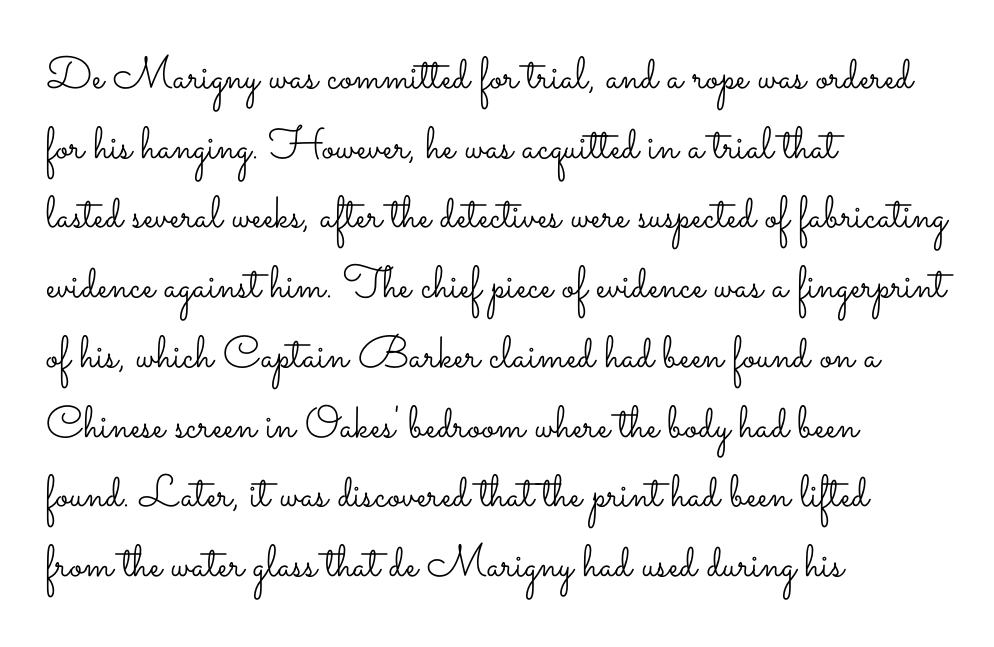
Q: Is the text bold? A: No.
Q: Is the text italic (slanted)? A: Yes.
Q: Is the text underlined? A: No.
Q: How is the paragraph aligned? A: Left-aligned.
Q: Is the spacing between letters normal or unusually wide? A: Normal.
Q: Is the spacing between lines tight, normal or loose? A: Normal.
Q: Width (condensed, normal, or wide)? A: Wide.
Q: Stroke contrast? A: Low.
Q: x-height? A: Small.
Q: Monospaced? A: No.
